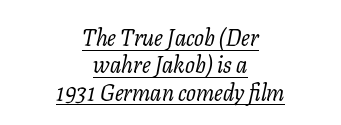
Q: Is the text bold? A: No.
Q: Is the text italic (slanted)? A: Yes, it leans right by about 11 degrees.
Q: Is the text underlined? A: Yes.
Q: How is the paragraph aligned? A: Centered.
Q: Is the spacing between letters normal or unusually wide? A: Normal.
